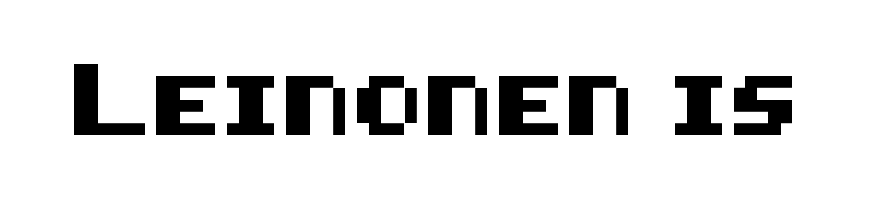
Q: Is the text italic (slanted)? A: No, it is upright.
Q: Is the typeface a serif or a sans-serif typeface? A: Sans-serif.
Q: Is the text underlined? A: No.
Q: Is the spacing between letters normal or unusually wide? A: Normal.
Q: Width (condensed, normal, or wide)? A: Normal.
Q: Stroke contrast? A: Medium.
Q: x-height? A: Large.
